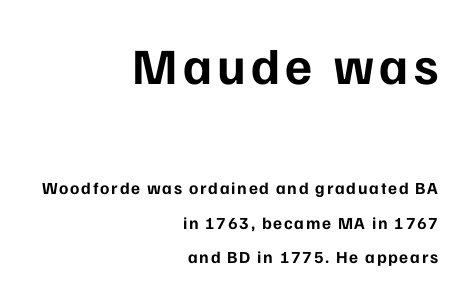
{"serif": "no", "italic": "no", "bold": "yes", "weight": "bold", "width": "normal", "stroke_contrast": "low", "x_height": "medium", "monospaced": "no", "underline": "no", "align": "right", "line_spacing": "loose", "line_spacing_ratio": 2.04, "larger_block": "first", "size_ratio": 3.0, "glyph_px": 51}
